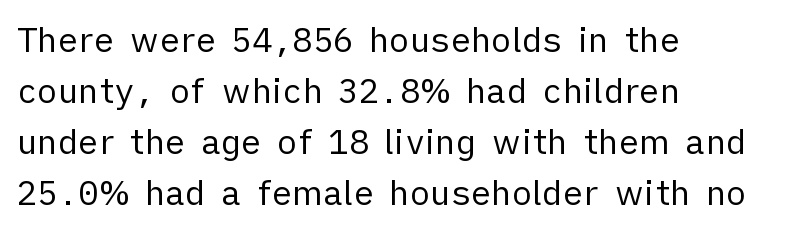
Q: Is the text bold? A: No.
Q: Is the text italic (slanted)? A: No, it is upright.
Q: Is the typeface a serif or a sans-serif typeface? A: Sans-serif.
Q: Is the text underlined? A: No.
Q: How is the paragraph aligned? A: Left-aligned.
Q: Is the spacing between letters normal or unusually wide? A: Normal.
Q: Is the spacing between lines tight, normal or loose? A: Normal.
Q: Width (condensed, normal, or wide)? A: Normal.
Q: Stroke contrast? A: Low.
Q: x-height? A: Medium.
Q: Monospaced? A: No.
